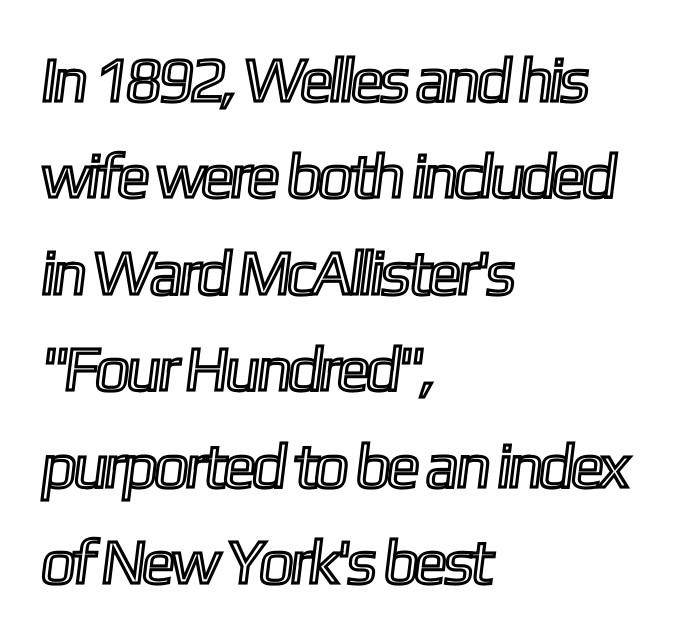
{"width": "condensed", "x_height": "medium", "monospaced": "no", "underline": "no", "align": "left", "line_spacing": "normal", "line_spacing_ratio": 1.53, "letter_spacing": "normal", "letter_spacing_em": 0.0, "glyph_px": 63}
